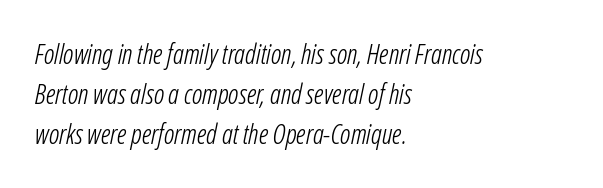
Q: Is the text bold? A: No.
Q: Is the text italic (slanted)? A: Yes, it leans right by about 12 degrees.
Q: Is the text underlined? A: No.
Q: How is the paragraph aligned? A: Left-aligned.
Q: Is the spacing between letters normal or unusually wide? A: Normal.
Q: Is the spacing between lines tight, normal or loose? A: Normal.
